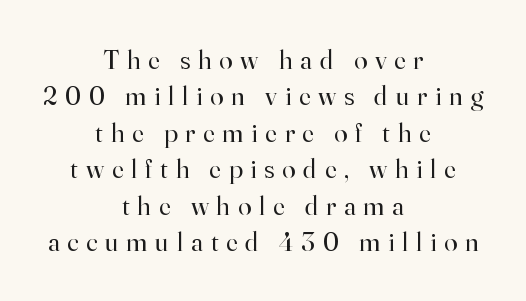
{"italic": "no", "bold": "no", "underline": "no", "align": "center", "line_spacing": "normal", "line_spacing_ratio": 1.35, "letter_spacing": "wide", "letter_spacing_em": 0.29, "glyph_px": 27}
